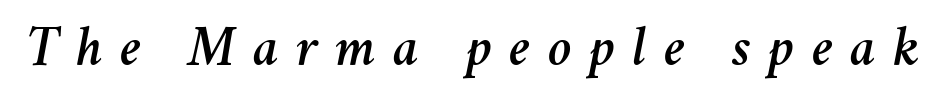
Think of a printed novel: that variable character pitch is what you see here. Words appear elongated and porous because spacing is wide. Nobody drew a line under any word here. Observe the lean: these are italic letterforms.
